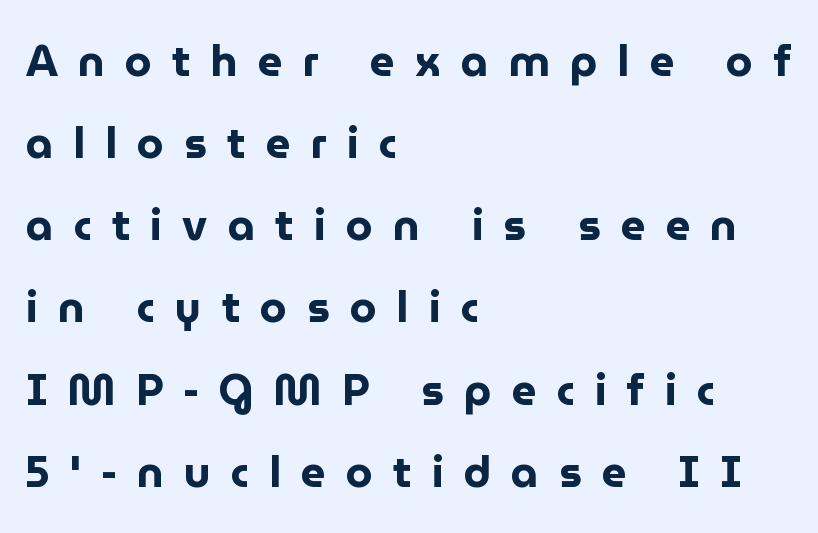
The image shows 43 px bold sans-serif type, upright; set left-aligned, loose line spacing (1.91x), unusually wide letter spacing (+0.47 em), not underlined; low stroke contrast and a medium x-height.
